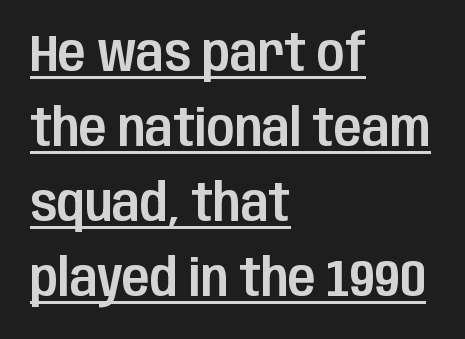
Italic? Not at all — the glyphs are vertical. Successive baselines arrive at the customary interval. Does extra space separate the letters? No, they use regular spacing. The text block is weighted toward the left margin, trailing off unevenly rightward.
